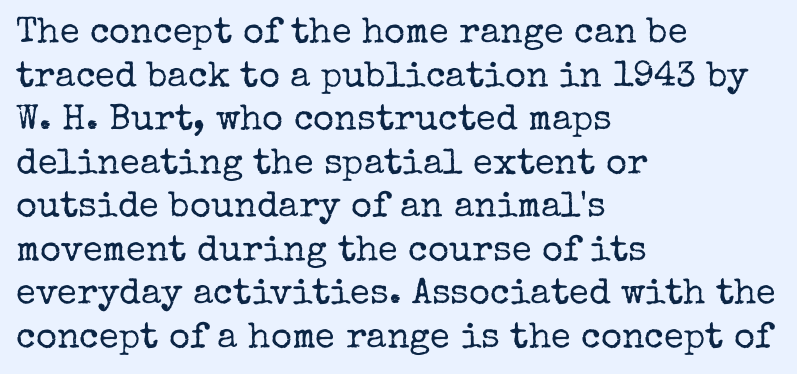
The image shows 36 px regular-weight serif type, upright; set left-aligned, line spacing 1.21x, normal letter spacing, not underlined; low stroke contrast and a medium x-height.
